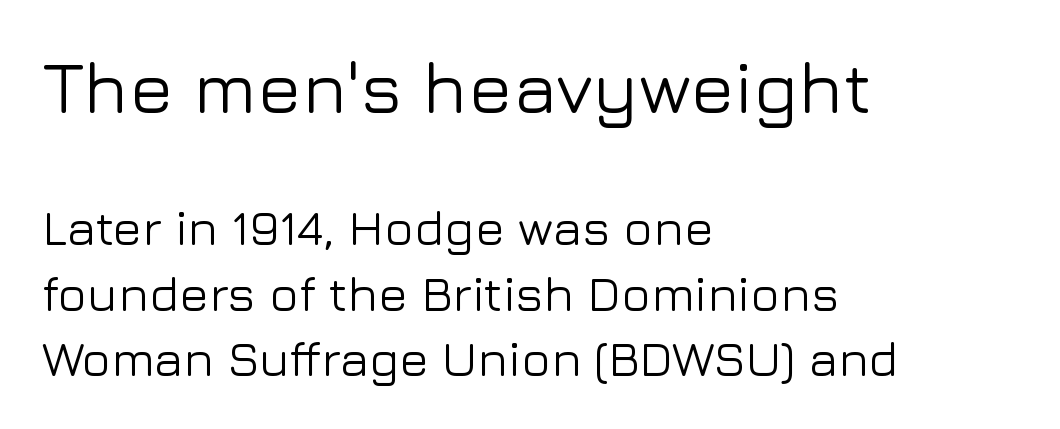
Q: Is the text italic (slanted)? A: No, it is upright.
Q: Is the typeface a serif or a sans-serif typeface? A: Sans-serif.
Q: Is the text underlined? A: No.
Q: How is the paragraph aligned? A: Left-aligned.
Q: Is the spacing between letters normal or unusually wide? A: Normal.
Q: Is the spacing between lines tight, normal or loose? A: Normal.
Q: Which block of text is set in a larger size, the first (top) or the second (bottom)? A: The first (top) one.
Q: Width (condensed, normal, or wide)? A: Normal.
Q: Stroke contrast? A: Low.
Q: x-height? A: Medium.
Q: Monospaced? A: No.
